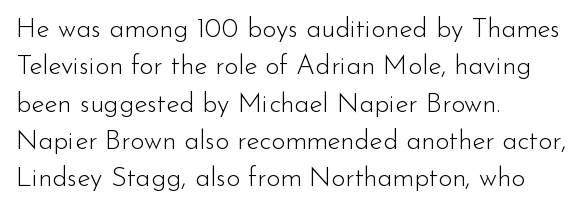
The image shows 27 px text type, upright; set left-aligned, normal line spacing (1.38x), normal letter spacing, not underlined.
